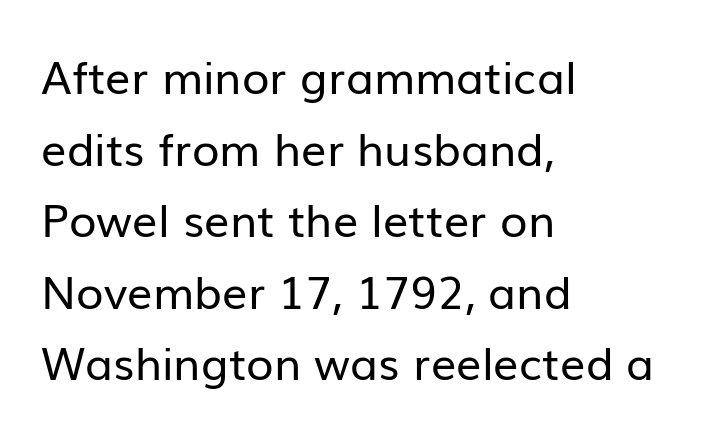
Layout note: lines flush left. This rendering leaves character spacing at its baseline value. The space directly below the letters is spotless. Serifs: no, the terminals of the letterforms are clean. These lines were composed using upright roman letters.
